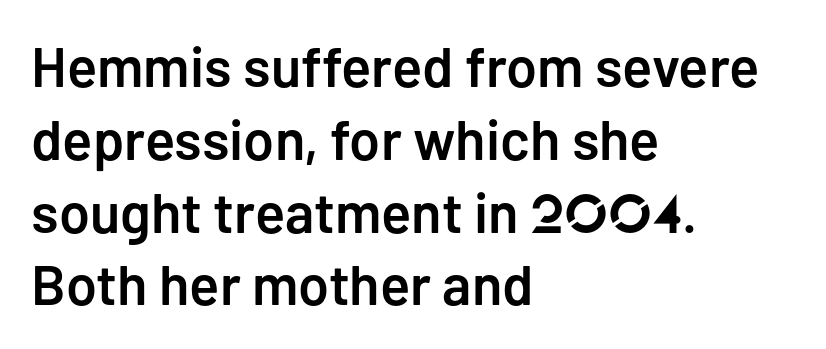
Its strokes are somewhat broadened, the hallmark of semibold type. You can tell it's not italic because the verticals are truly vertical. No word sits above an underline. Leading: standard. Is the block centered? No — it sits flush against the left margin.
